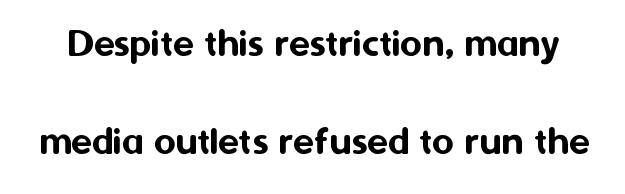
The image shows 42 px sans-serif type, upright; set loose line spacing (2.34x), normal letter spacing, not underlined; medium stroke contrast and a medium x-height.
